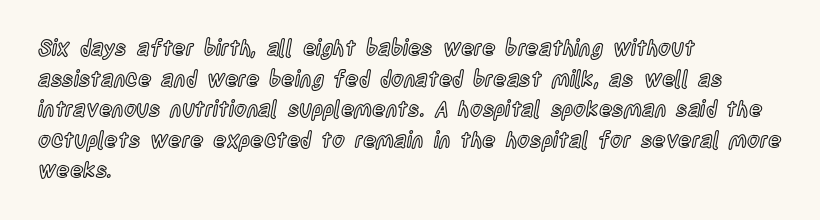
{"underline": "no", "align": "left", "line_spacing": "normal", "line_spacing_ratio": 1.39, "letter_spacing": "normal", "letter_spacing_em": 0.0, "glyph_px": 22}
